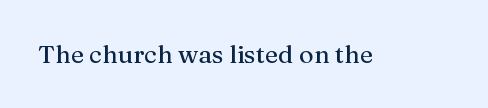
The image shows 25 px text type, upright; set normal letter spacing, not underlined.
